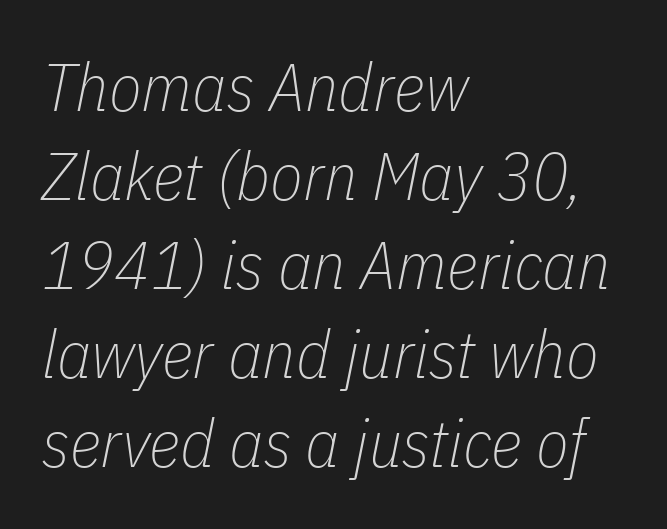
{"italic": "yes", "lean": "right", "slant_degrees": 11, "bold": "no", "weight": "thin", "width": "condensed", "stroke_contrast": "low", "x_height": "medium", "monospaced": "no", "underline": "no", "align": "left", "line_spacing": "normal", "line_spacing_ratio": 1.33, "letter_spacing": "normal", "letter_spacing_em": 0.0, "glyph_px": 67}
